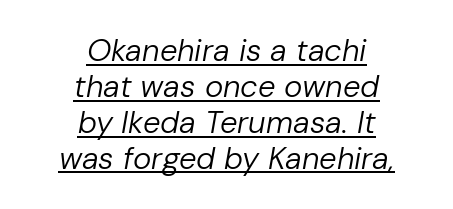
The image shows 31 px regular-weight type, italic (leaning right); set centered, line spacing 1.16x, normal letter spacing, underlined; low stroke contrast and a medium x-height.
